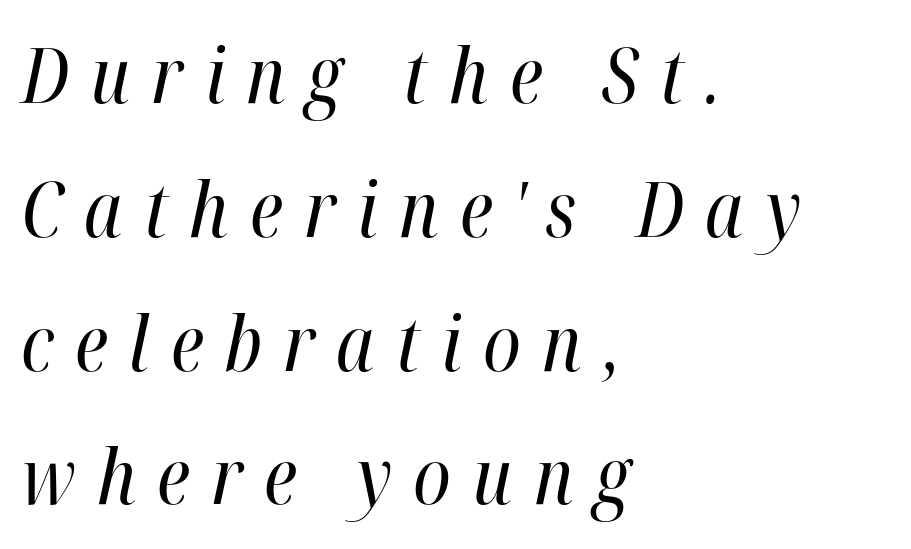
{"italic": "yes", "lean": "right", "slant_degrees": 12, "bold": "no", "weight": "regular", "width": "condensed", "stroke_contrast": "high", "x_height": "medium", "monospaced": "no", "underline": "no", "align": "left", "line_spacing_ratio": 1.76, "letter_spacing": "wide", "letter_spacing_em": 0.28, "glyph_px": 76}
